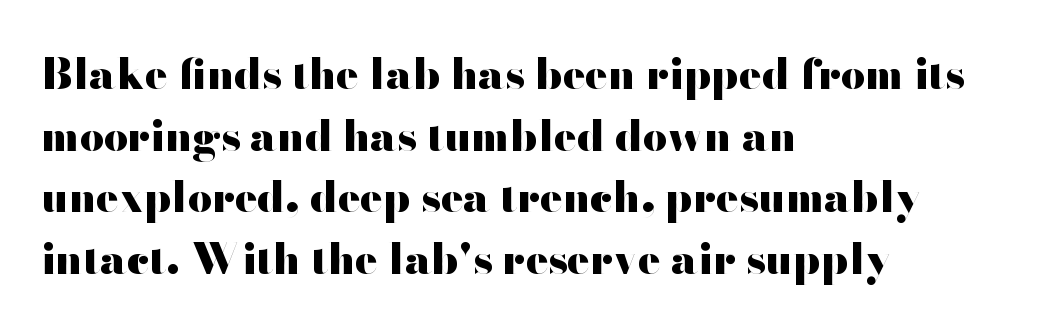
The image shows 42 px heavy, wide sans-serif type, upright; set left-aligned, normal line spacing (1.47x), normal letter spacing, not underlined; high stroke contrast and a small x-height.
